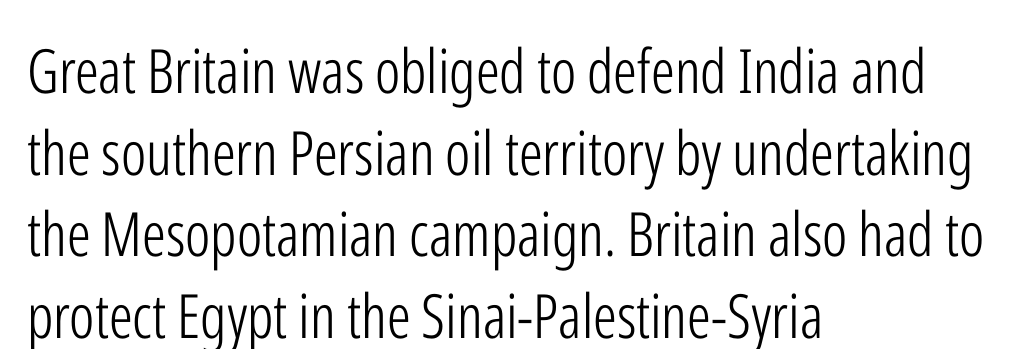
The image shows 61 px light, condensed sans-serif type, upright; set left-aligned, normal line spacing (1.34x), normal letter spacing, not underlined; low stroke contrast and a medium x-height.
